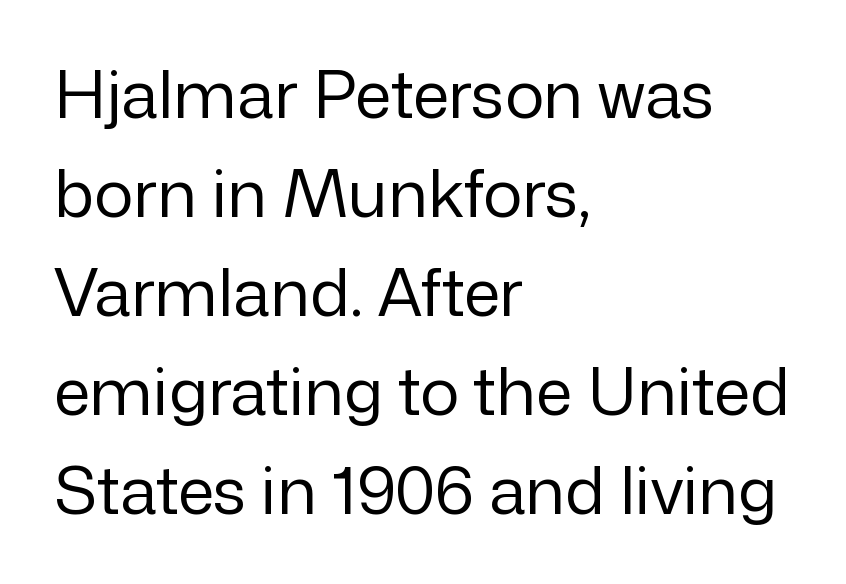
The image shows 66 px regular-weight sans-serif type, upright; set left-aligned, normal line spacing (1.5x), normal letter spacing, not underlined; low stroke contrast and a medium x-height.
